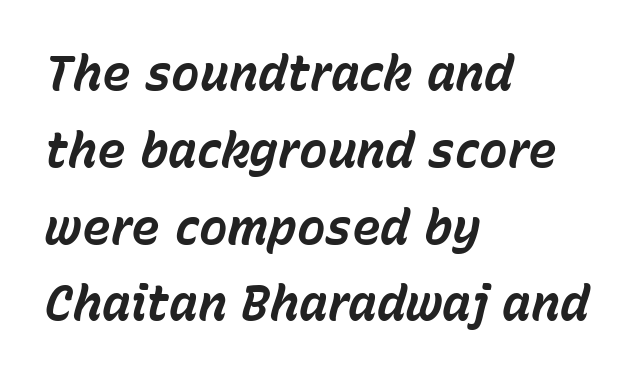
The image shows 48 px bold type, italic (leaning right); set left-aligned, normal line spacing (1.6x), normal letter spacing, not underlined; low stroke contrast and a medium x-height.
